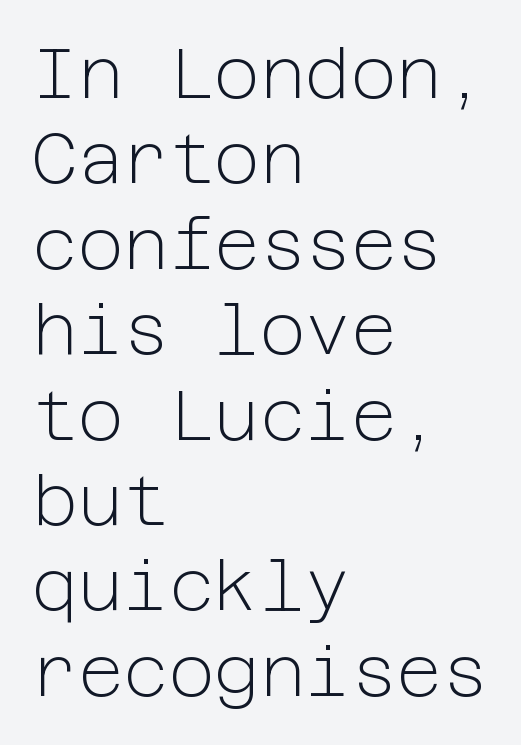
Q: Is the text bold? A: No.
Q: Is the text italic (slanted)? A: No, it is upright.
Q: Is the typeface a serif or a sans-serif typeface? A: Sans-serif.
Q: Is the text underlined? A: No.
Q: How is the paragraph aligned? A: Left-aligned.
Q: Is the spacing between letters normal or unusually wide? A: Normal.
Q: Width (condensed, normal, or wide)? A: Normal.
Q: Stroke contrast? A: Low.
Q: x-height? A: Medium.
